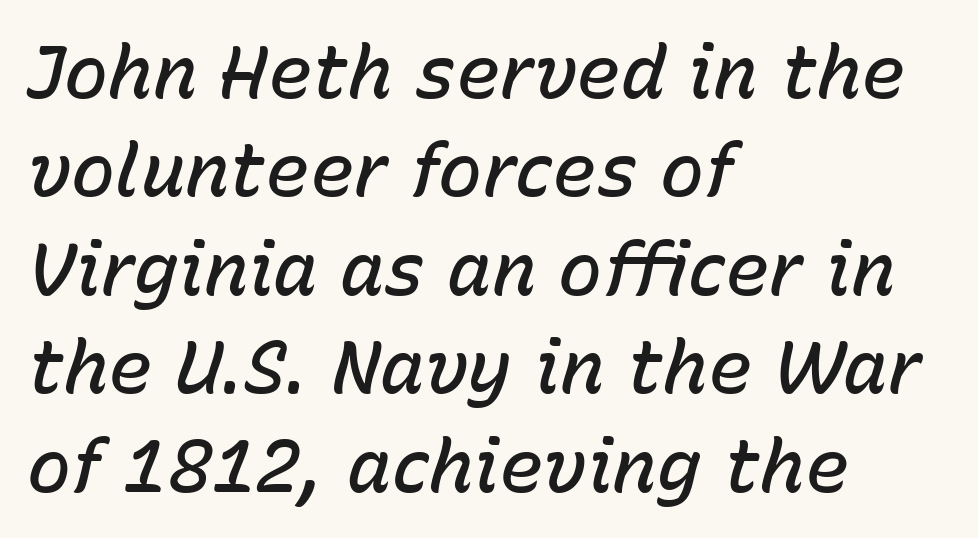
{"italic": "yes", "lean": "right", "slant_degrees": 15, "bold": "semi", "weight": "semibold", "width": "normal", "stroke_contrast": "low", "x_height": "medium", "monospaced": "no", "underline": "no", "align": "left", "line_spacing": "normal", "line_spacing_ratio": 1.33, "letter_spacing": "normal", "letter_spacing_em": 0.0, "glyph_px": 74}
